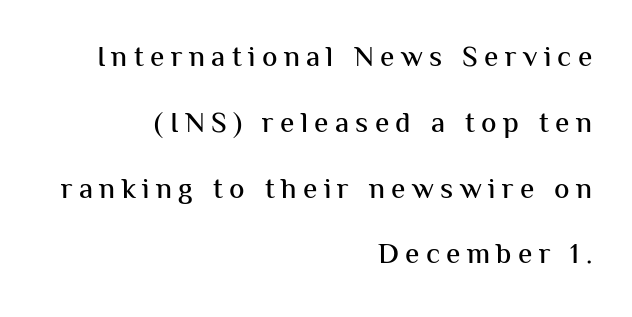
Notice how the passage keeps a crisp vertical edge on the right only. Designer's note — italics off, roman on. The passage shown stacks its lines with a broad gap. The specimen omits any rule beneath the text block's lines. The face used here is proportionally spaced, like ordinary book or web type. Observe the wide spacing: letters keep a clear distance from each other.
